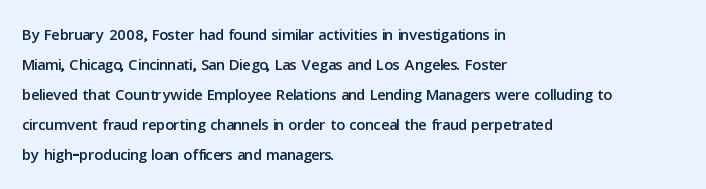
Decoration check: the copy has no underline. A roman cut, with each character standing at attention. The line-height multiplier appears to be the usual default. In CSS terms this would be text-align: left. Words appear dense and cohesive because spacing is normal.
